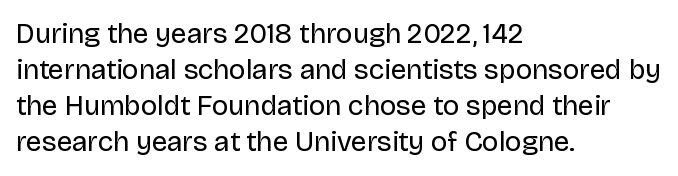
The rendering uses natural spacing where letterforms have individual widths. Every row of glyphs begins at an identical x-position on the left. The passage shown has conventional tracking throughout. Nothing heavy about these letters — not bold at all. Rule under the text: the space is simply empty.
